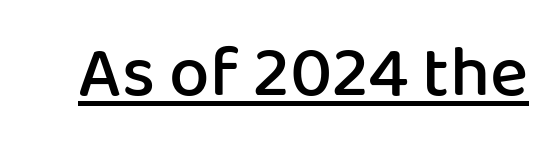
Typographically, this falls in the sans-serif category. These lines are rendered in a variable-pitch font. Italic? Not at all — the glyphs are vertical. Has an underline been added? It has. The passage shown is semibold, sitting just below true bold.
